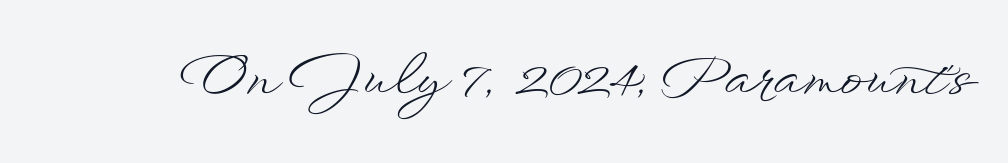
Q: Is the text bold? A: No.
Q: Is the text italic (slanted)? A: Yes.
Q: Is the text underlined? A: No.
Q: Is the spacing between letters normal or unusually wide? A: Normal.
Q: Width (condensed, normal, or wide)? A: Wide.
Q: Stroke contrast? A: Low.
Q: x-height? A: Small.
Q: Monospaced? A: No.
